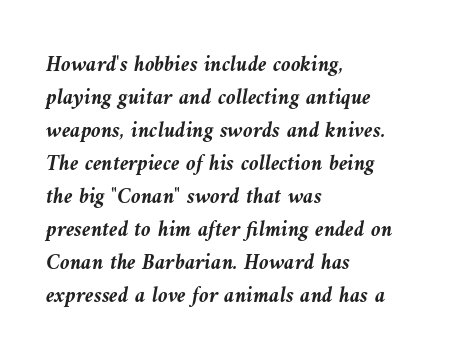
Check under the words: just untouched page. Weight: bold. The lines sit at an ordinary, default distance from one another. Line starts are locked; line ends wander. In terms of posture, this sample is oblique. Caption: standard tracking, unaltered.
